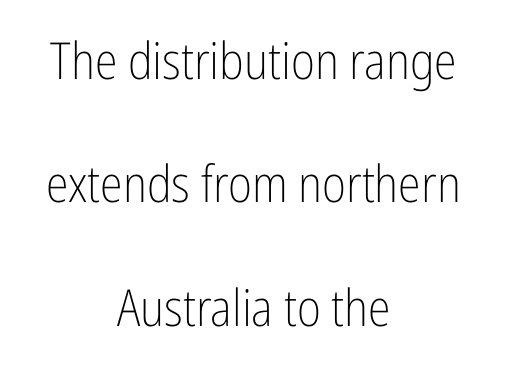
{"serif": "no", "italic": "no", "bold": "no", "weight": "light", "width": "condensed", "stroke_contrast": "low", "x_height": "medium", "monospaced": "no", "underline": "no", "align": "center", "line_spacing": "loose", "line_spacing_ratio": 2.42, "letter_spacing": "normal", "letter_spacing_em": 0.0, "glyph_px": 51}
